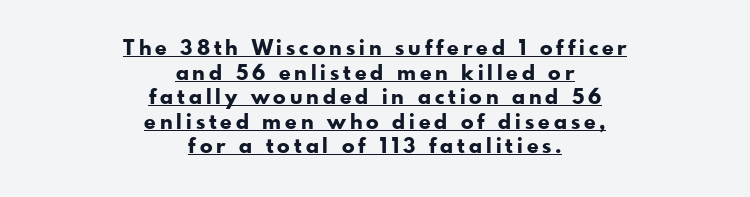
The letters stand upright; this is a roman face. You can see a thin bar hugging the bottom of the glyphs. You'd pick this weight for a headline — it's a proper bold. The passage is arranged like a title page — every line centered.
